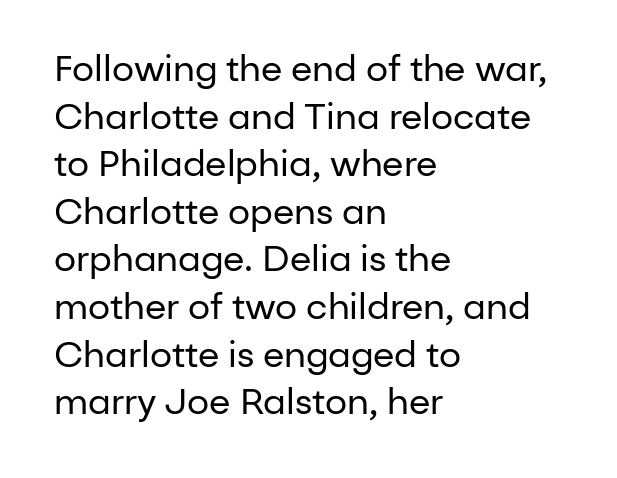
{"serif": "no", "italic": "no", "bold": "no", "weight": "regular", "width": "normal", "stroke_contrast": "low", "x_height": "medium", "monospaced": "no", "underline": "no", "align": "left", "line_spacing": "normal", "line_spacing_ratio": 1.36, "letter_spacing": "normal", "letter_spacing_em": 0.0, "glyph_px": 35}
